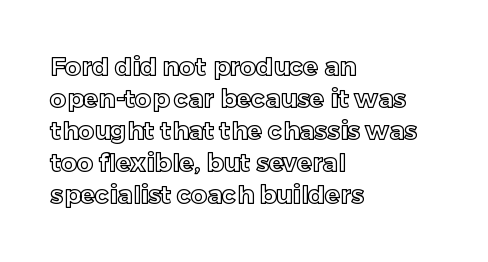
{"italic": "no", "underline": "no", "align": "left", "line_spacing": "normal", "line_spacing_ratio": 1.28, "letter_spacing": "normal", "letter_spacing_em": 0.0, "glyph_px": 25}
